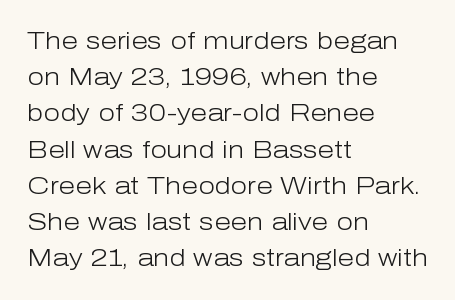
Q: Is the text bold? A: No.
Q: Is the text italic (slanted)? A: No, it is upright.
Q: Is the text underlined? A: No.
Q: How is the paragraph aligned? A: Left-aligned.
Q: Is the spacing between letters normal or unusually wide? A: Normal.
Q: Is the spacing between lines tight, normal or loose? A: Normal.
